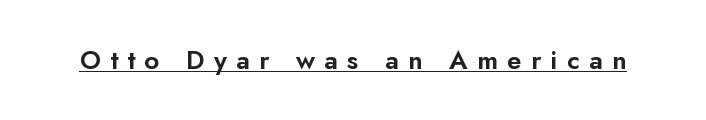
This sample uses expanded letter spacing, leaving extra air between glyphs. Upright lettering throughout. You can see a thin bar hugging the bottom of the glyphs.
